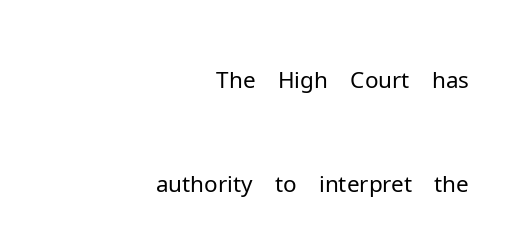
The image shows 46 px light sans-serif type, upright; set right-aligned, loose line spacing (2.26x), normal letter spacing, not underlined; low stroke contrast and a medium x-height.
